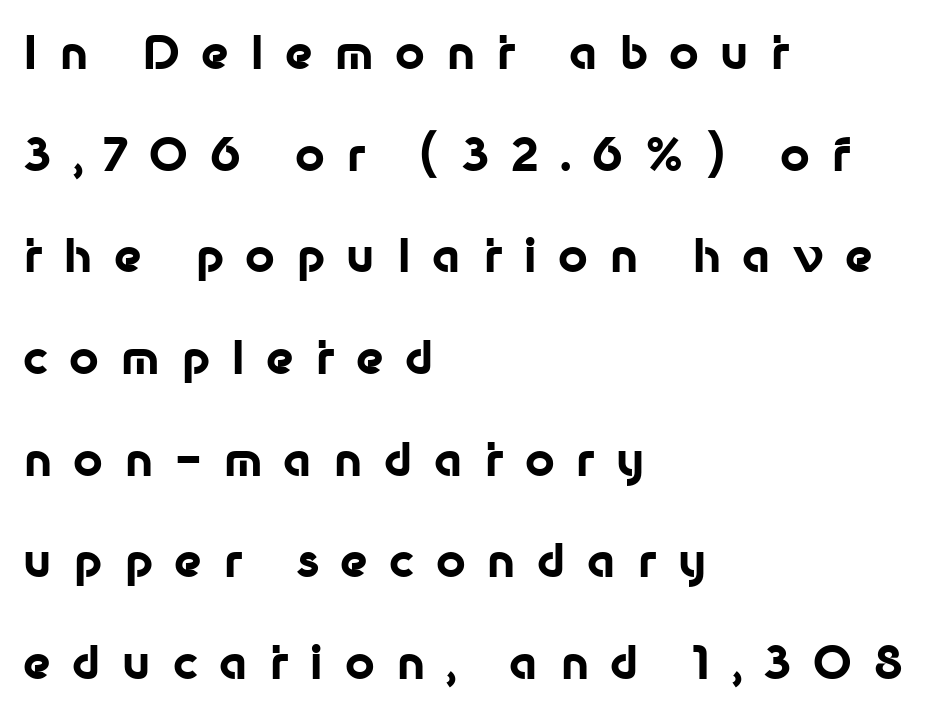
Q: Is the text bold? A: Yes.
Q: Is the text italic (slanted)? A: No, it is upright.
Q: Is the typeface a serif or a sans-serif typeface? A: Sans-serif.
Q: Is the text underlined? A: No.
Q: How is the paragraph aligned? A: Left-aligned.
Q: Is the spacing between letters normal or unusually wide? A: Unusually wide.
Q: Is the spacing between lines tight, normal or loose? A: Loose.
Q: Width (condensed, normal, or wide)? A: Normal.
Q: Stroke contrast? A: Low.
Q: x-height? A: Medium.
Q: Monospaced? A: No.
